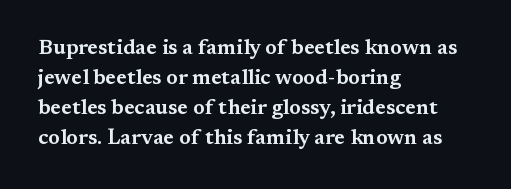
Q: Is the text italic (slanted)? A: No, it is upright.
Q: Is the text underlined? A: No.
Q: How is the paragraph aligned? A: Left-aligned.
Q: Is the spacing between letters normal or unusually wide? A: Normal.
Q: Is the spacing between lines tight, normal or loose? A: Normal.
